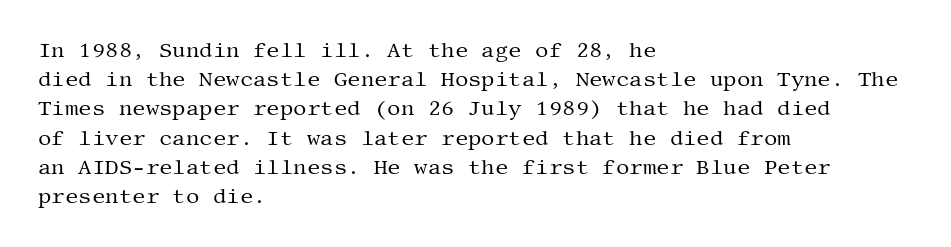
Q: Is the text bold? A: No.
Q: Is the text italic (slanted)? A: No, it is upright.
Q: Is the text underlined? A: No.
Q: How is the paragraph aligned? A: Left-aligned.
Q: Is the spacing between letters normal or unusually wide? A: Normal.
Q: Is the spacing between lines tight, normal or loose? A: Normal.
